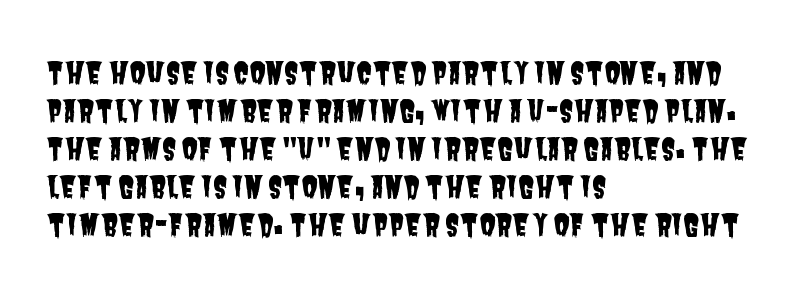
Q: Is the typeface a serif or a sans-serif typeface? A: Sans-serif.
Q: Is the text underlined? A: No.
Q: How is the paragraph aligned? A: Left-aligned.
Q: Is the spacing between letters normal or unusually wide? A: Normal.
Q: Is the spacing between lines tight, normal or loose? A: Normal.
Q: Width (condensed, normal, or wide)? A: Condensed.
Q: Stroke contrast? A: Low.
Q: x-height? A: Large.
Q: Monospaced? A: No.
